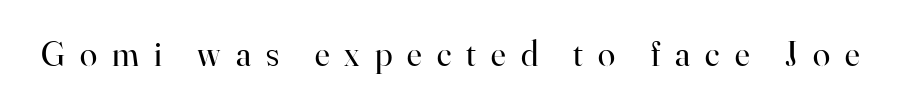
Honestly, the letter spacing is so wide it's the main thing you notice. The area under the type is left untouched. The font is comparable to plain body text, perhaps lighter. Note: serifs present on the glyphs. Is this a fixed-width face? No — the glyphs have proportional, varying widths. You can tell it's not italic because the verticals are truly vertical.
